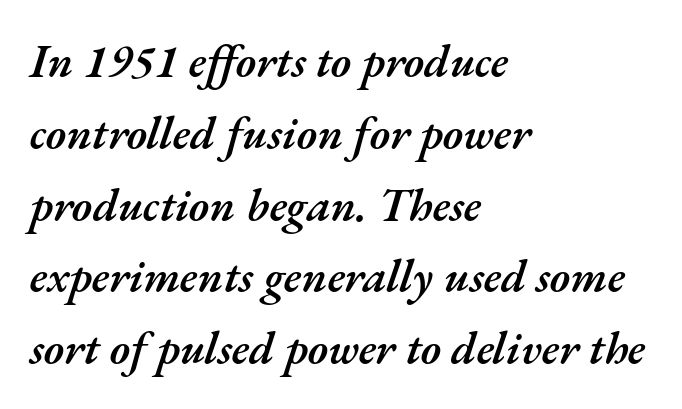
{"italic": "yes", "lean": "right", "slant_degrees": 17, "bold": "semi", "weight": "semibold", "width": "normal", "stroke_contrast": "medium", "x_height": "small", "monospaced": "no", "underline": "no", "align": "left", "line_spacing": "normal", "line_spacing_ratio": 1.56, "letter_spacing": "normal", "letter_spacing_em": 0.0, "glyph_px": 46}
